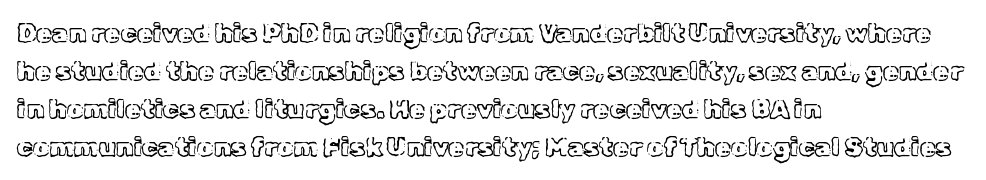
Q: Is the text italic (slanted)? A: No, it is upright.
Q: Is the text underlined? A: No.
Q: How is the paragraph aligned? A: Left-aligned.
Q: Is the spacing between letters normal or unusually wide? A: Normal.
Q: Is the spacing between lines tight, normal or loose? A: Normal.
